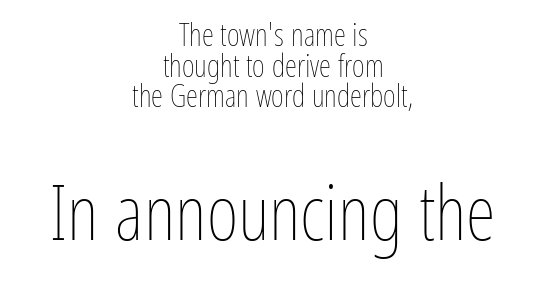
Scale increases going downward across the two blocks. The leading is snug, giving the passage a crowded texture. Look at the tracking — it's just the regular setting, nothing added. The zone under the glyphs is completely vacant. The paragraph has two soft edges and a firm central axis.
